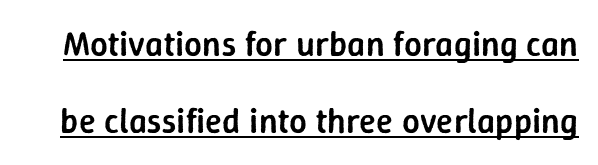
Q: Is the text bold? A: Semi-bold.
Q: Is the text italic (slanted)? A: No, it is upright.
Q: Is the typeface a serif or a sans-serif typeface? A: Sans-serif.
Q: Is the text underlined? A: Yes.
Q: Is the spacing between letters normal or unusually wide? A: Normal.
Q: Is the spacing between lines tight, normal or loose? A: Loose.
Q: Width (condensed, normal, or wide)? A: Normal.
Q: Stroke contrast? A: Low.
Q: x-height? A: Medium.
Q: Monospaced? A: No.
